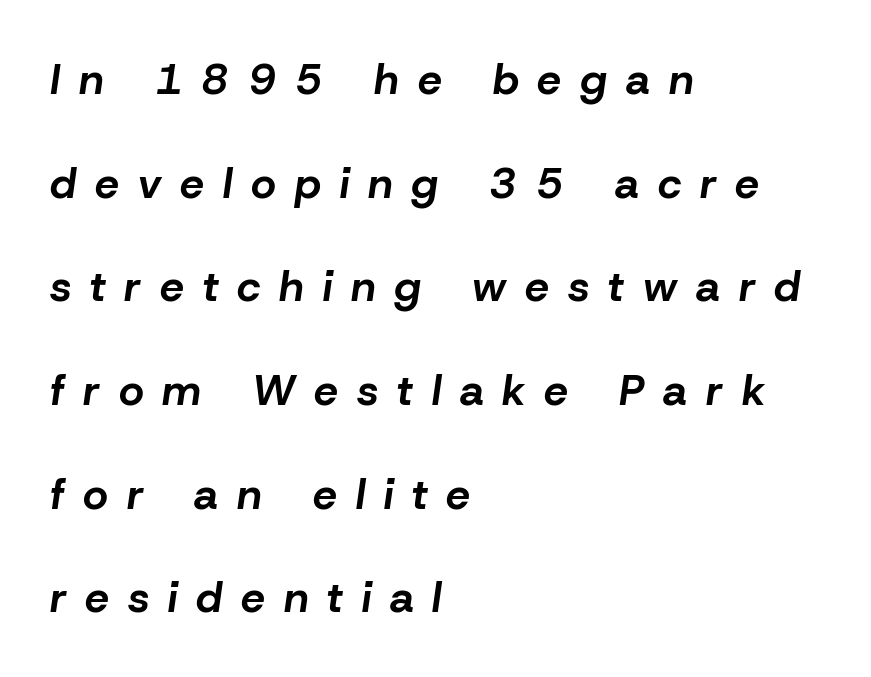
{"italic": "yes", "lean": "right", "slant_degrees": 8, "bold": "yes", "weight": "bold", "width": "normal", "stroke_contrast": "low", "x_height": "medium", "monospaced": "no", "underline": "no", "align": "left", "line_spacing": "loose", "line_spacing_ratio": 2.41, "letter_spacing": "wide", "letter_spacing_em": 0.44, "glyph_px": 43}
